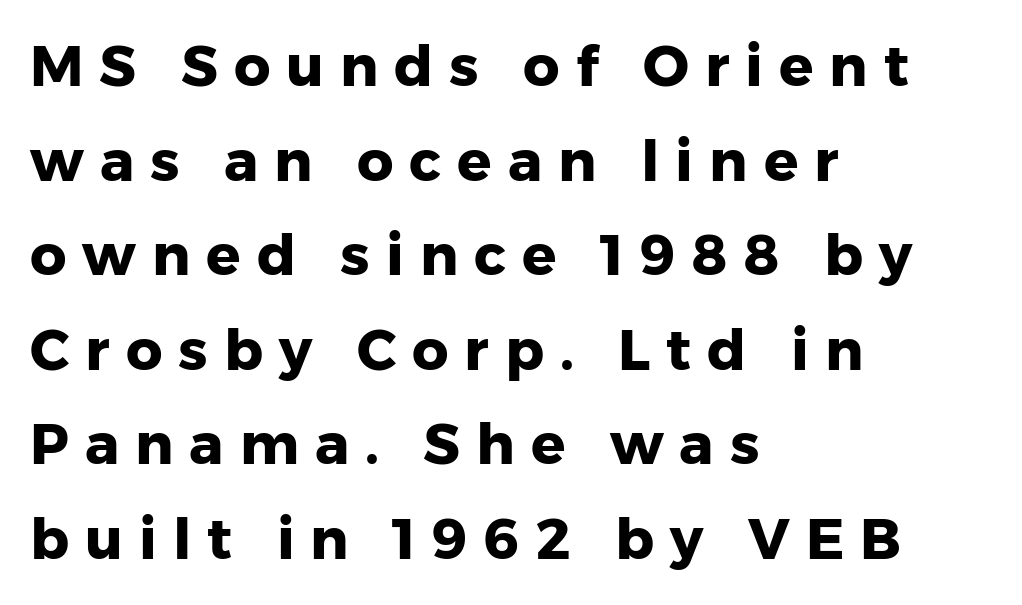
Q: Is the text bold? A: Yes.
Q: Is the text italic (slanted)? A: No, it is upright.
Q: Is the typeface a serif or a sans-serif typeface? A: Sans-serif.
Q: Is the text underlined? A: No.
Q: How is the paragraph aligned? A: Left-aligned.
Q: Is the spacing between letters normal or unusually wide? A: Unusually wide.
Q: Is the spacing between lines tight, normal or loose? A: Normal.
Q: Width (condensed, normal, or wide)? A: Normal.
Q: Stroke contrast? A: Low.
Q: x-height? A: Medium.
Q: Monospaced? A: No.
